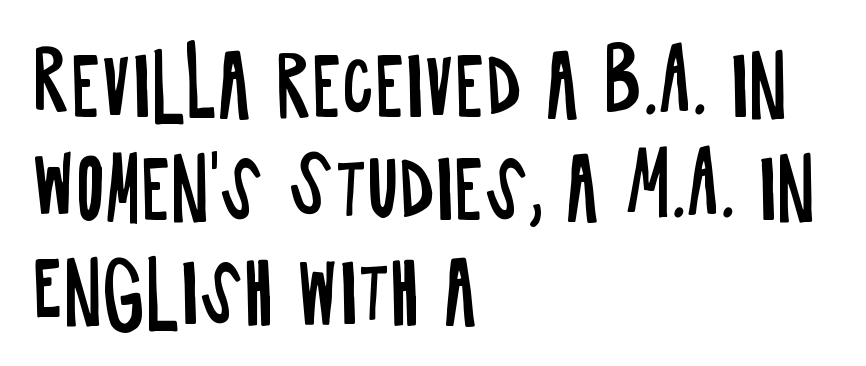
The image shows 79 px regular-weight, condensed sans-serif type, upright; set left-aligned, normal line spacing (1.31x), normal letter spacing, not underlined; low stroke contrast and a large x-height.
